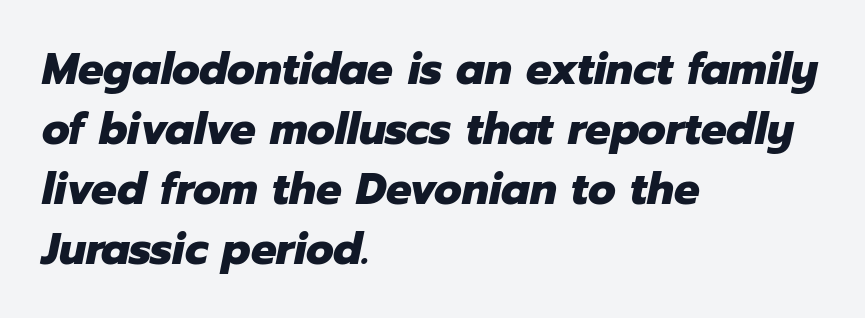
Q: Is the text bold? A: Yes.
Q: Is the text italic (slanted)? A: Yes, it leans right by about 12 degrees.
Q: Is the text underlined? A: No.
Q: How is the paragraph aligned? A: Left-aligned.
Q: Is the spacing between letters normal or unusually wide? A: Normal.
Q: Is the spacing between lines tight, normal or loose? A: Normal.
Q: Width (condensed, normal, or wide)? A: Normal.
Q: Stroke contrast? A: Low.
Q: x-height? A: Medium.
Q: Monospaced? A: No.
